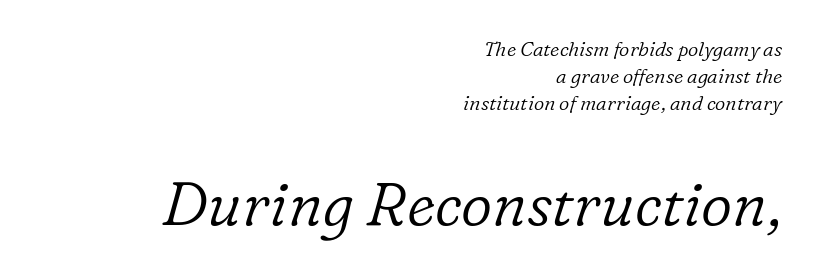
{"serif": "yes", "italic": "yes", "lean": "right", "slant_degrees": 16, "bold": "no", "weight": "light", "width": "normal", "stroke_contrast": "low", "x_height": "medium", "monospaced": "no", "underline": "no", "align": "right", "line_spacing": "normal", "line_spacing_ratio": 1.34, "letter_spacing": "normal", "letter_spacing_em": 0.0, "larger_block": "second", "size_ratio": 3.05, "glyph_px": 61}
